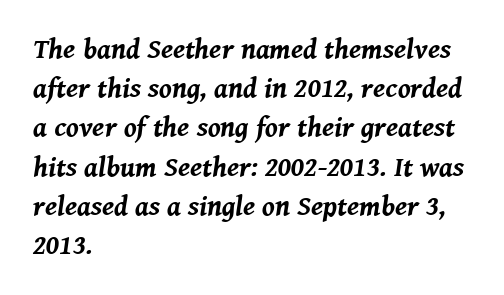
{"italic": "yes", "lean": "right", "slant_degrees": 8, "bold": "yes", "weight": "bold", "width": "normal", "stroke_contrast": "medium", "x_height": "medium", "monospaced": "no", "underline": "no", "align": "left", "line_spacing": "normal", "line_spacing_ratio": 1.4, "letter_spacing": "normal", "letter_spacing_em": 0.0, "glyph_px": 28}
